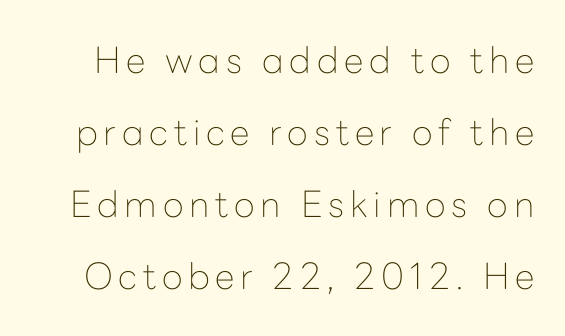
Q: Is the text bold? A: No.
Q: Is the text italic (slanted)? A: No, it is upright.
Q: Is the typeface a serif or a sans-serif typeface? A: Sans-serif.
Q: Is the text underlined? A: No.
Q: Is the spacing between lines tight, normal or loose? A: Loose.
Q: Width (condensed, normal, or wide)? A: Normal.
Q: Stroke contrast? A: Low.
Q: x-height? A: Medium.
Q: Monospaced? A: No.
